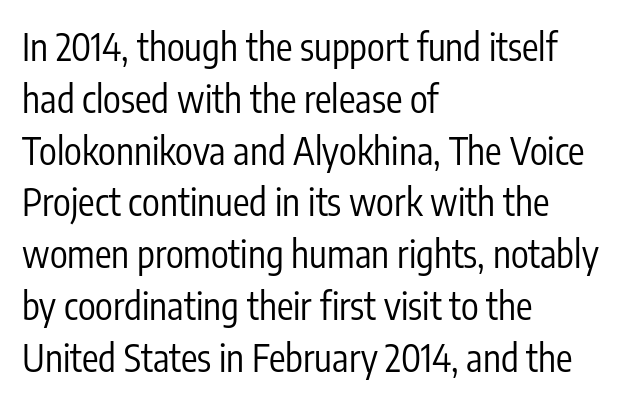
The image shows 37 px regular-weight, condensed sans-serif type, upright; set left-aligned, normal line spacing (1.4x), normal letter spacing, not underlined; low stroke contrast and a medium x-height.
